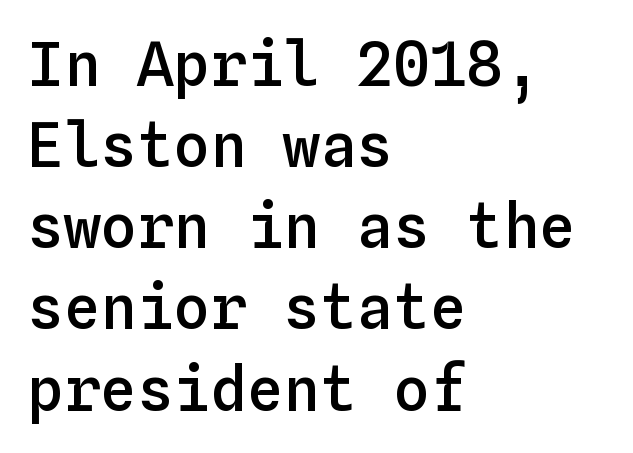
The image shows 61 px semibold type, upright, monospaced; set left-aligned, normal line spacing (1.33x), normal letter spacing, not underlined; low stroke contrast and a medium x-height.
